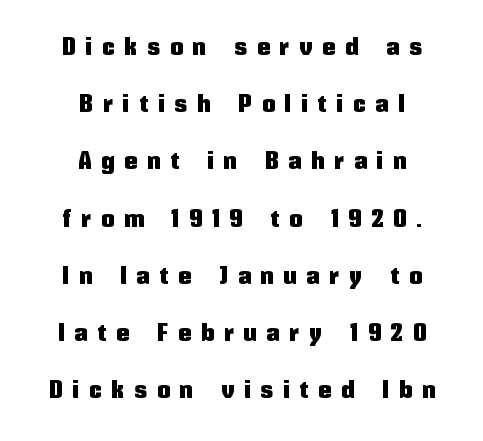
Q: Is the text italic (slanted)? A: No, it is upright.
Q: Is the text underlined? A: No.
Q: How is the paragraph aligned? A: Centered.
Q: Is the spacing between letters normal or unusually wide? A: Unusually wide.
Q: Is the spacing between lines tight, normal or loose? A: Loose.
